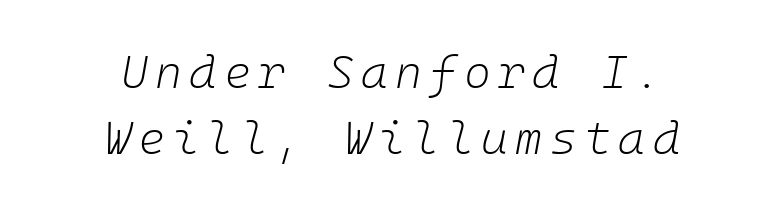
{"italic": "yes", "lean": "right", "slant_degrees": 10, "bold": "no", "weight": "light", "width": "normal", "stroke_contrast": "low", "x_height": "medium", "underline": "no", "align": "center", "line_spacing": "normal", "line_spacing_ratio": 1.44, "glyph_px": 46}
